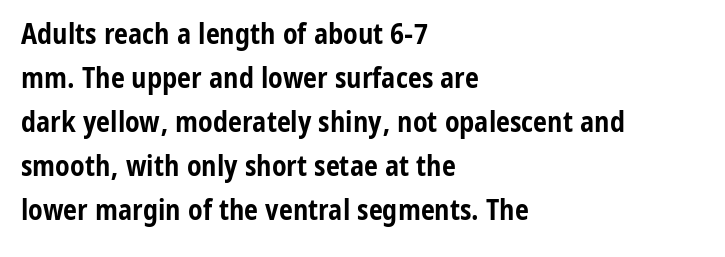
Q: Is the text bold? A: Yes.
Q: Is the text italic (slanted)? A: No, it is upright.
Q: Is the typeface a serif or a sans-serif typeface? A: Sans-serif.
Q: Is the text underlined? A: No.
Q: How is the paragraph aligned? A: Left-aligned.
Q: Is the spacing between letters normal or unusually wide? A: Normal.
Q: Is the spacing between lines tight, normal or loose? A: Normal.
Q: Width (condensed, normal, or wide)? A: Condensed.
Q: Stroke contrast? A: Low.
Q: x-height? A: Medium.
Q: Monospaced? A: No.
